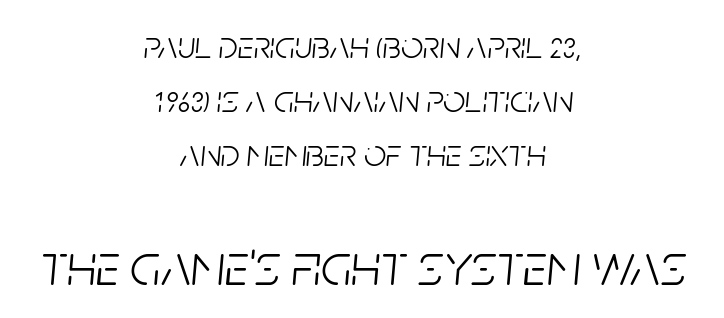
Q: Is the text bold? A: No.
Q: Is the text italic (slanted)? A: Yes, it leans right by about 5 degrees.
Q: Is the text underlined? A: No.
Q: How is the paragraph aligned? A: Centered.
Q: Is the spacing between letters normal or unusually wide? A: Normal.
Q: Is the spacing between lines tight, normal or loose? A: Normal.
Q: Which block of text is set in a larger size, the first (top) or the second (bottom)? A: The second (bottom) one.
Q: Width (condensed, normal, or wide)? A: Condensed.
Q: Stroke contrast? A: Low.
Q: x-height? A: Large.
Q: Monospaced? A: No.
